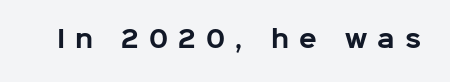
{"italic": "no", "bold": "yes", "underline": "no", "letter_spacing": "wide", "letter_spacing_em": 0.45, "glyph_px": 23}
